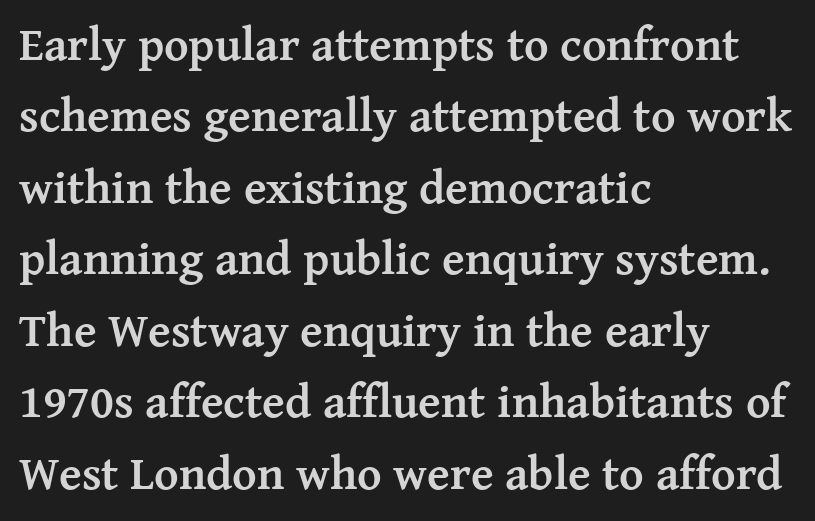
{"serif": "yes", "italic": "no", "bold": "yes", "weight": "semibold", "width": "normal", "stroke_contrast": "medium", "x_height": "medium", "monospaced": "no", "underline": "no", "align": "left", "line_spacing": "normal", "line_spacing_ratio": 1.52, "letter_spacing": "normal", "letter_spacing_em": 0.0, "glyph_px": 47}
